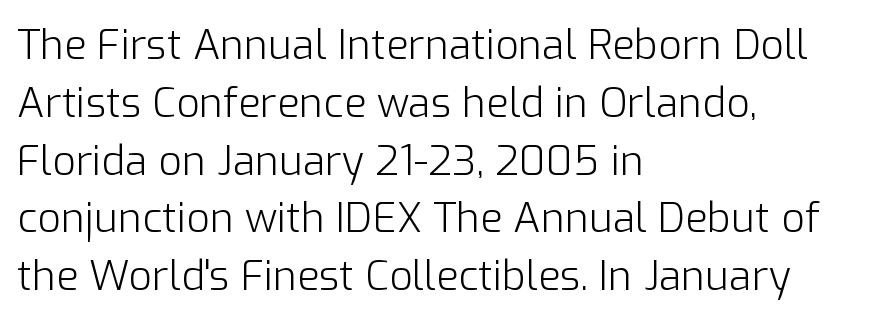
The rendering uses natural spacing where letterforms have individual widths. Weight: in the light-to-regular range. The text was rendered using a sans face with plain stroke endings. Compared with typical body copy, the letter spacing here is the same. Short and long lines alike share a common starting point at left. Type without underlining.
